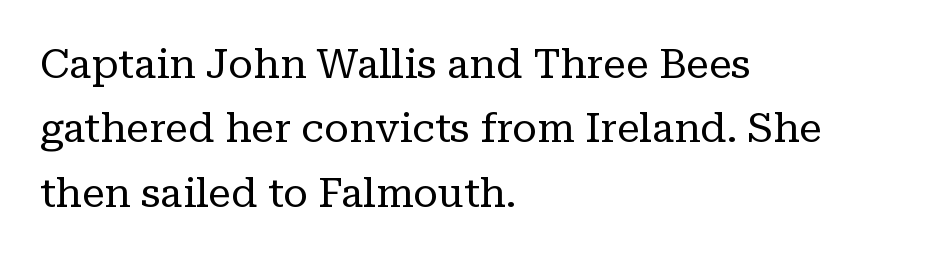
The image shows 41 px regular-weight serif type, upright; set left-aligned, normal line spacing (1.57x), normal letter spacing, not underlined; low stroke contrast and a medium x-height.
